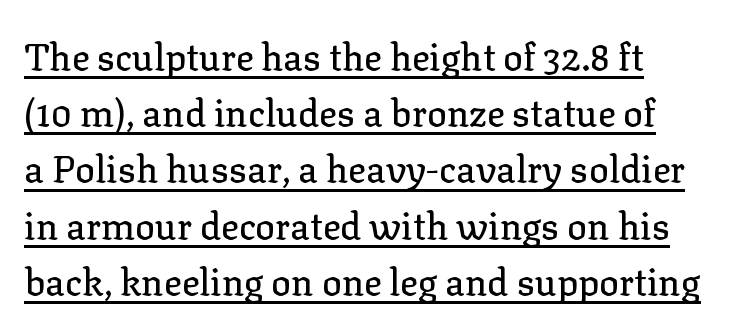
Q: Is the text italic (slanted)? A: No, it is upright.
Q: Is the typeface a serif or a sans-serif typeface? A: Serif.
Q: Is the text underlined? A: Yes.
Q: Is the spacing between letters normal or unusually wide? A: Normal.
Q: Is the spacing between lines tight, normal or loose? A: Normal.
Q: Width (condensed, normal, or wide)? A: Normal.
Q: Stroke contrast? A: Low.
Q: x-height? A: Medium.
Q: Monospaced? A: No.
